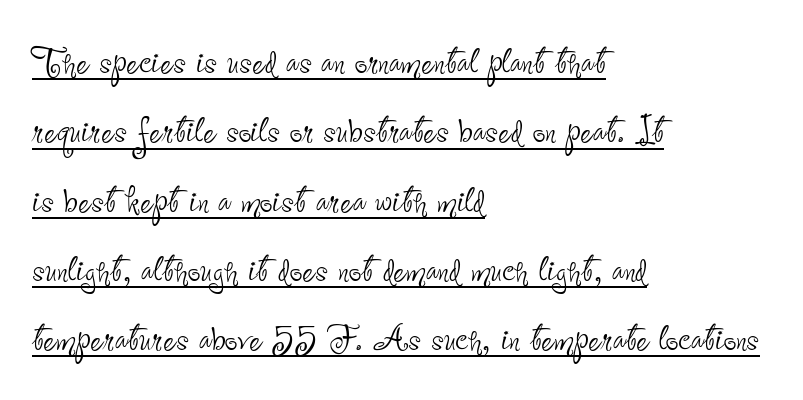
Every word sits above its own underline. The rendering uses a moderate line-height, typical for paragraphs. The line texture is even and compact thanks to regular tracking. The face used here is proportionally spaced, like ordinary book or web type.
